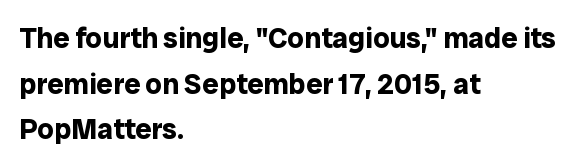
Just letters on the line, the space beneath them empty. Heavy-handed strokes throughout: this text is bold. The rendering keeps characters at their native spacing. The face used here is proportionally spaced, like ordinary book or web type. Reading down the column, the eye jumps a familiar distance to each next line. Line starts are locked; line ends wander.
